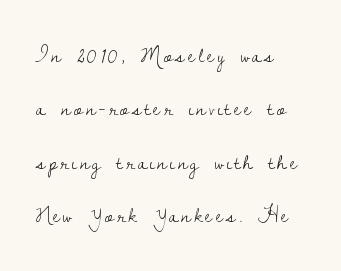
{"bold": "no", "underline": "no", "align": "left", "line_spacing": "loose", "line_spacing_ratio": 2.32, "glyph_px": 23}
